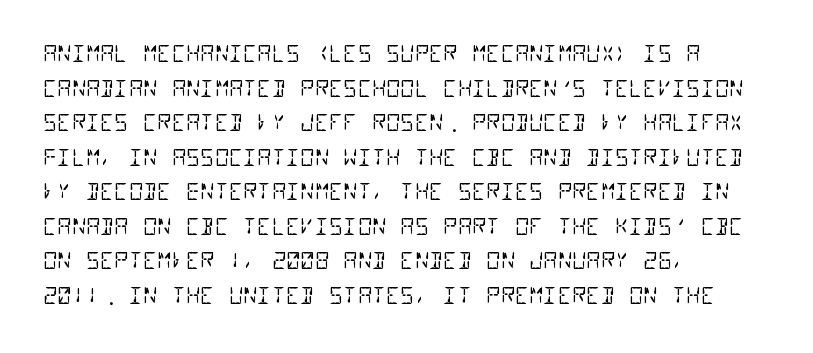
{"bold": "no", "underline": "no", "align": "left", "line_spacing": "normal", "line_spacing_ratio": 1.57, "letter_spacing": "normal", "letter_spacing_em": 0.0, "glyph_px": 22}
